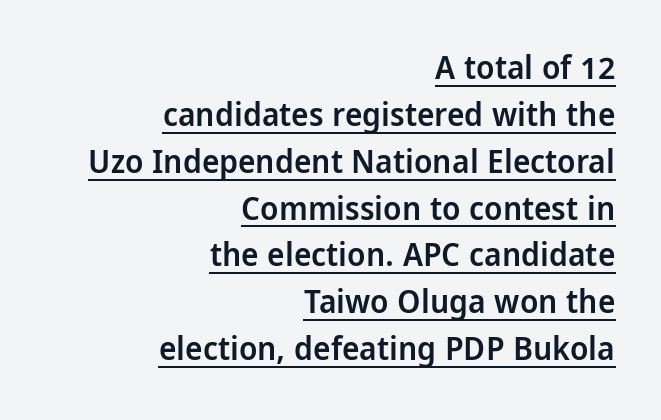
The typesetter chose a ragged-left arrangement here. If you measured baseline to baseline, you'd find a middling distance. This is roman type, the default non-slanted kind. The typesetting leans somewhat heavy: a semibold. Does a line run under the words? Yes, clearly. This sample uses a sans-serif face.
